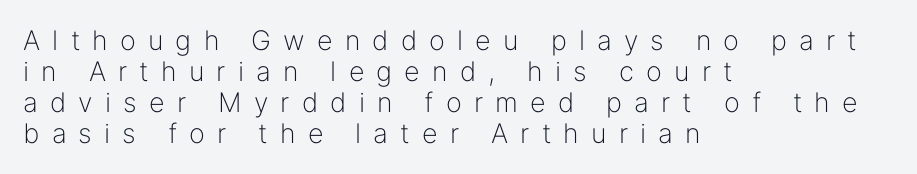
The image shows 27 px text type, upright; set left-aligned, tight line spacing (1.15x), unusually wide letter spacing (+0.45 em), not underlined.
